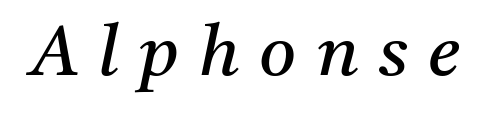
The image shows 71 px regular-weight serif type, italic (leaning right); set unusually wide letter spacing (+0.28 em), not underlined; medium stroke contrast and a medium x-height.
